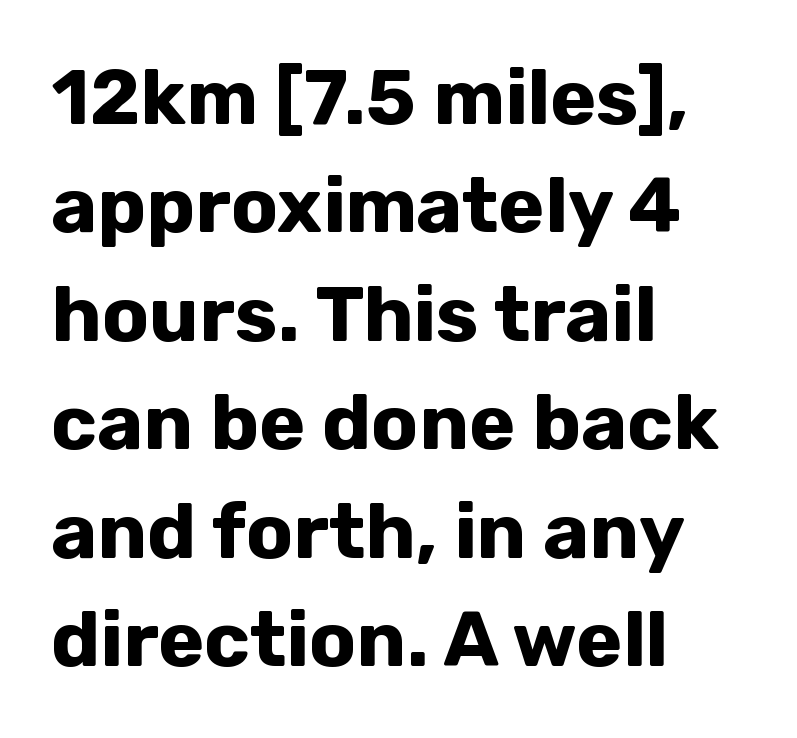
{"serif": "no", "italic": "no", "bold": "yes", "weight": "bold", "width": "normal", "stroke_contrast": "low", "x_height": "medium", "monospaced": "no", "underline": "no", "align": "left", "line_spacing": "normal", "line_spacing_ratio": 1.39, "letter_spacing": "normal", "letter_spacing_em": 0.0, "glyph_px": 78}
